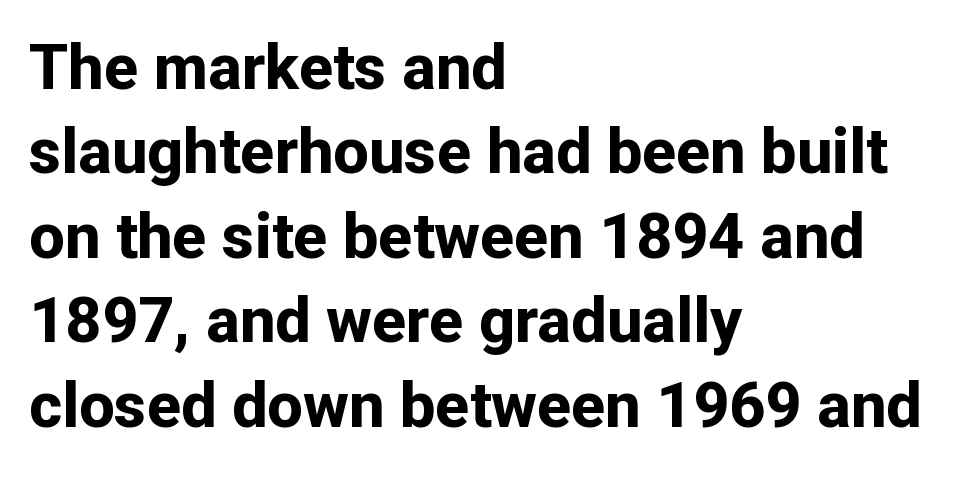
Q: Is the text bold? A: Yes.
Q: Is the text italic (slanted)? A: No, it is upright.
Q: Is the typeface a serif or a sans-serif typeface? A: Sans-serif.
Q: Is the text underlined? A: No.
Q: How is the paragraph aligned? A: Left-aligned.
Q: Is the spacing between letters normal or unusually wide? A: Normal.
Q: Is the spacing between lines tight, normal or loose? A: Normal.
Q: Width (condensed, normal, or wide)? A: Normal.
Q: Stroke contrast? A: Low.
Q: x-height? A: Medium.
Q: Monospaced? A: No.
